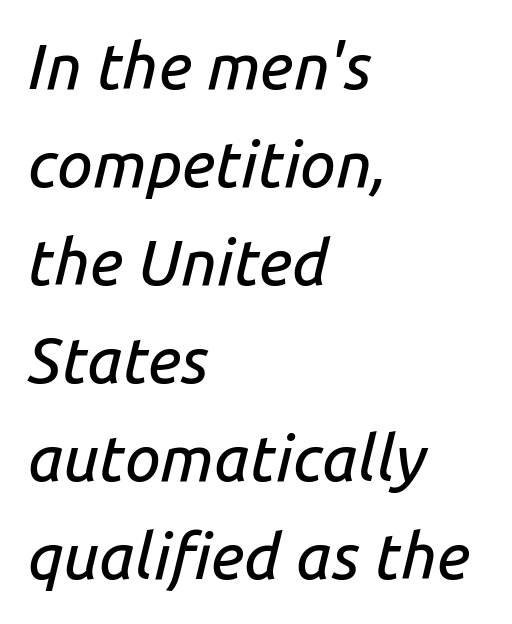
The image shows 64 px text type, italic (leaning right); set left-aligned, normal line spacing (1.53x), normal letter spacing, not underlined; low stroke contrast and a medium x-height.
